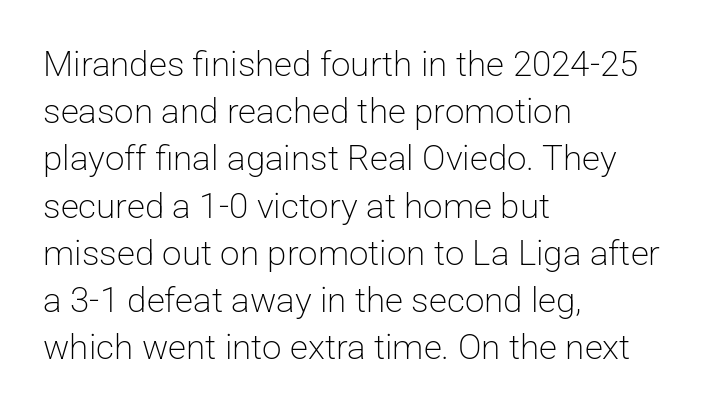
This sample uses an upright cut, with every glyph sitting square on the baseline. Think of a printed novel: that variable character pitch is what you see here. In CSS terms this would be text-align: left. Vertical stems look standard width or narrower in stroke. Observe the absence of serifs on each vertical stroke in this sample. Quick note: underline off.
